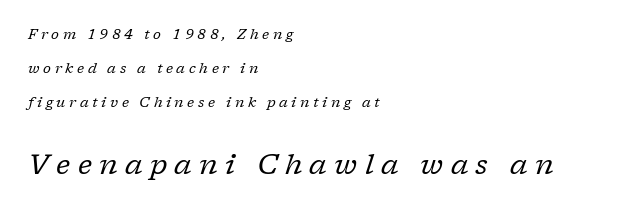
Q: Is the text bold? A: No.
Q: Is the text italic (slanted)? A: Yes, it leans right by about 17 degrees.
Q: Is the typeface a serif or a sans-serif typeface? A: Serif.
Q: Is the text underlined? A: No.
Q: How is the paragraph aligned? A: Left-aligned.
Q: Is the spacing between letters normal or unusually wide? A: Unusually wide.
Q: Is the spacing between lines tight, normal or loose? A: Loose.
Q: Which block of text is set in a larger size, the first (top) or the second (bottom)? A: The second (bottom) one.
Q: Width (condensed, normal, or wide)? A: Normal.
Q: Stroke contrast? A: Low.
Q: x-height? A: Medium.
Q: Monospaced? A: No.
